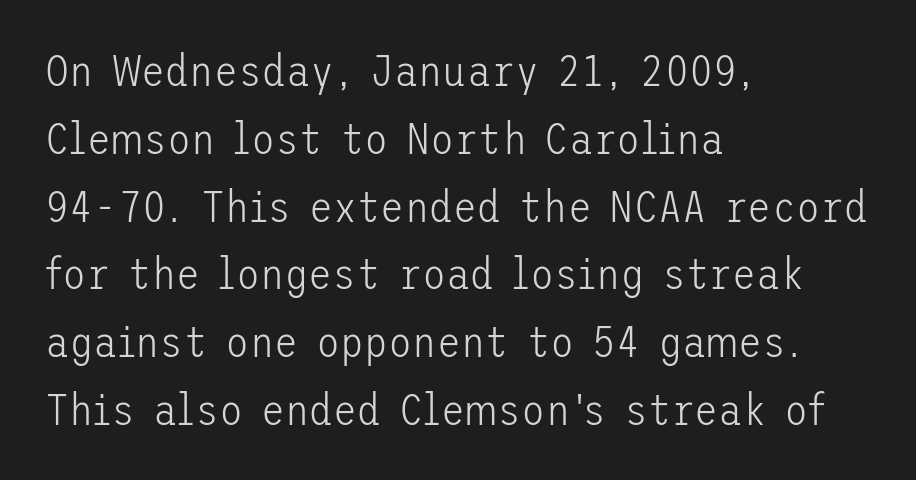
Does the leading feel generous? No, just average. Weight: in the light-to-regular range. Line beginnings align vertically; line endings do not. The glyphs in this specimen are sans serif. This sample uses an upright cut, with every glyph sitting square on the baseline.
